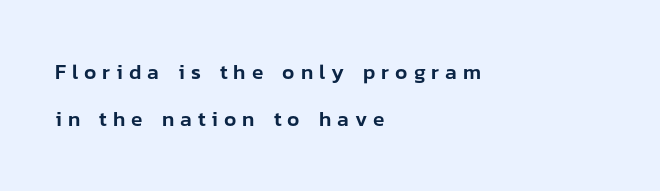
Q: Is the text italic (slanted)? A: No, it is upright.
Q: Is the text underlined? A: No.
Q: How is the paragraph aligned? A: Left-aligned.
Q: Is the spacing between letters normal or unusually wide? A: Unusually wide.
Q: Is the spacing between lines tight, normal or loose? A: Loose.
